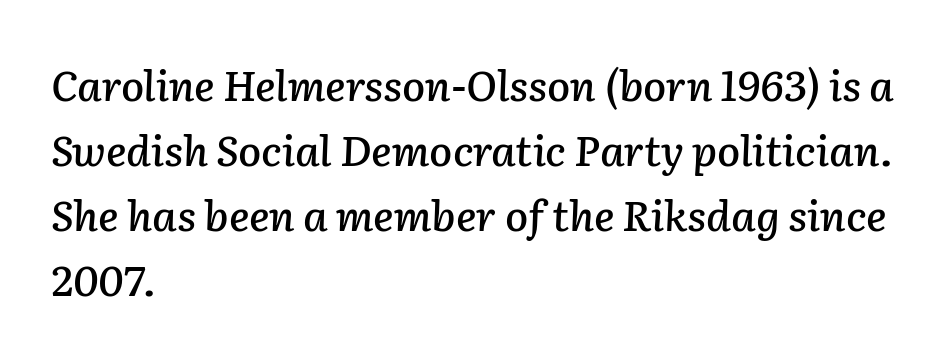
Q: Is the text italic (slanted)? A: Yes, it leans right by about 2 degrees.
Q: Is the text underlined? A: No.
Q: How is the paragraph aligned? A: Left-aligned.
Q: Is the spacing between letters normal or unusually wide? A: Normal.
Q: Is the spacing between lines tight, normal or loose? A: Normal.
Q: Width (condensed, normal, or wide)? A: Normal.
Q: Stroke contrast? A: Low.
Q: x-height? A: Medium.
Q: Monospaced? A: No.
